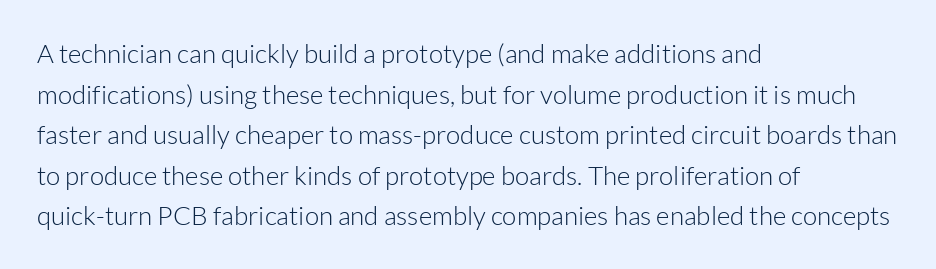
Q: Is the text bold? A: No.
Q: Is the text italic (slanted)? A: No, it is upright.
Q: Is the text underlined? A: No.
Q: How is the paragraph aligned? A: Left-aligned.
Q: Is the spacing between letters normal or unusually wide? A: Normal.
Q: Is the spacing between lines tight, normal or loose? A: Normal.
